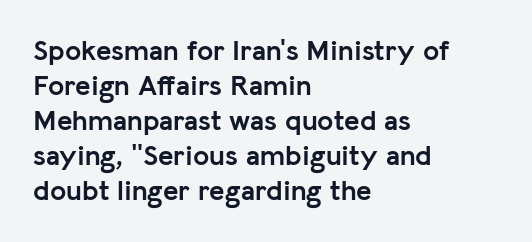
{"serif": "no", "italic": "no", "bold": "yes", "weight": "semibold", "width": "normal", "stroke_contrast": "low", "x_height": "medium", "monospaced": "no", "underline": "no", "align": "left", "line_spacing_ratio": 1.21, "letter_spacing": "normal", "letter_spacing_em": 0.0, "glyph_px": 29}
